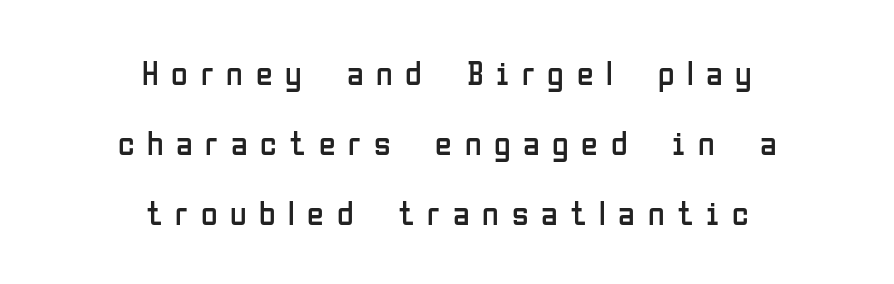
The image shows 34 px regular-weight, condensed sans-serif type, upright; set centered, loose line spacing (2.06x), unusually wide letter spacing (+0.37 em), not underlined; low stroke contrast and a medium x-height.
